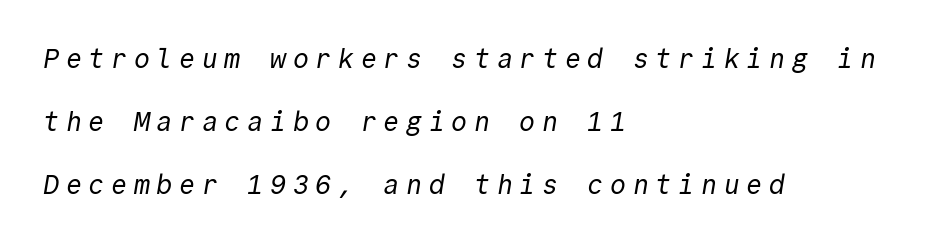
The image shows 27 px text type; set left-aligned, loose line spacing (2.34x), unusually wide letter spacing (+0.24 em), not underlined.
